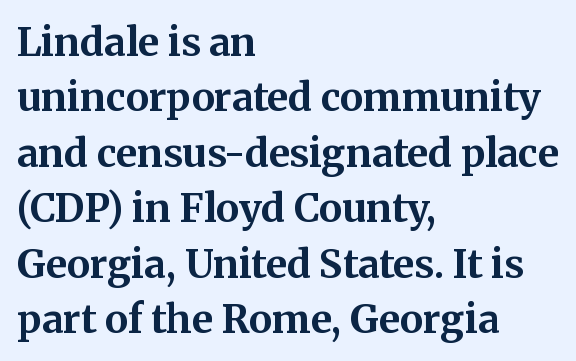
The image shows 39 px bold serif type, upright; set left-aligned, normal line spacing (1.42x), normal letter spacing, not underlined; medium stroke contrast and a medium x-height.
